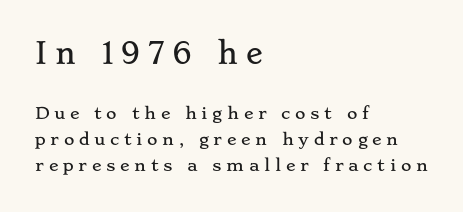
The image shows 28 px wide serif type, upright; set left-aligned, normal line spacing (1.63x), unusually wide letter spacing (+0.29 em), not underlined; the first (top) block is 1.75x larger; low stroke contrast and a small x-height.
